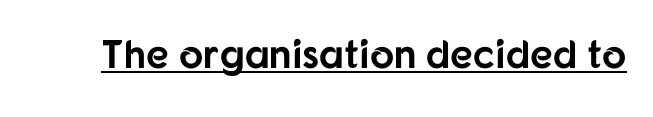
Typographically, this falls in the sans-serif category. Upright lettering throughout. The passage shown is underscored from start to finish. The letters are bold, with thick, heavy strokes. This rendering leaves character spacing at its baseline value. Character widths vary here, with narrow letters taking less room than wide ones.
